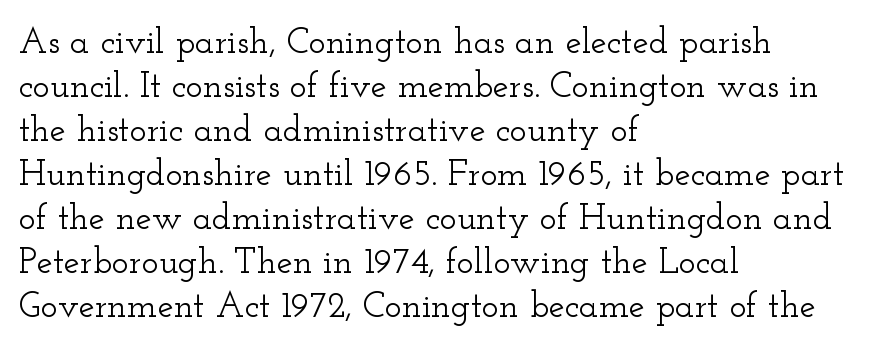
{"serif": "yes", "italic": "no", "width": "wide", "stroke_contrast": "low", "x_height": "small", "monospaced": "no", "underline": "no", "align": "left", "line_spacing_ratio": 1.22, "letter_spacing": "normal", "letter_spacing_em": 0.0, "glyph_px": 36}
